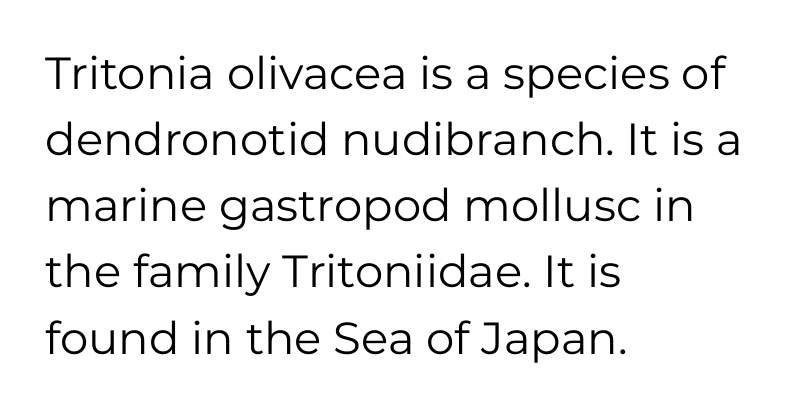
No heavy texture on the line: the type isn't bold. Is there much room between lines? A standard amount, neither cramped nor airy. Each row of text sits above clean, open space. Stroke terminals: plain, sans-serif.
